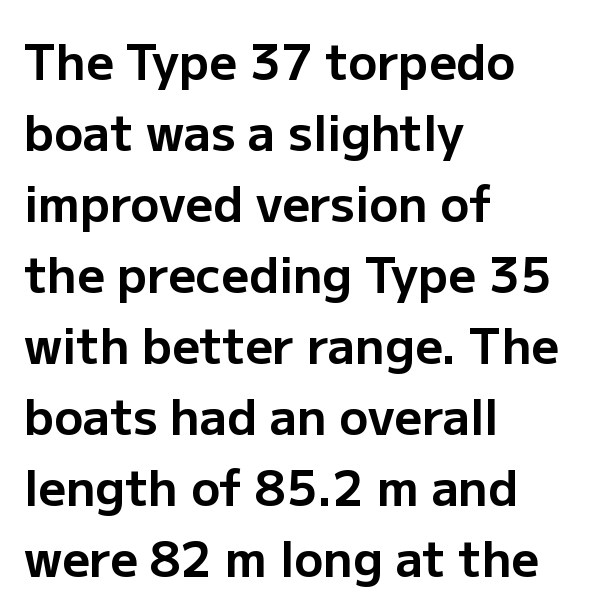
Serif or sans? Sans — the stroke terminals are bare. Plain, unruled lines of type. Stroke thickness is high; the sample reads as a true bold. In terms of posture, this sample is upright. The rendering uses a moderate line-height, typical for paragraphs.
